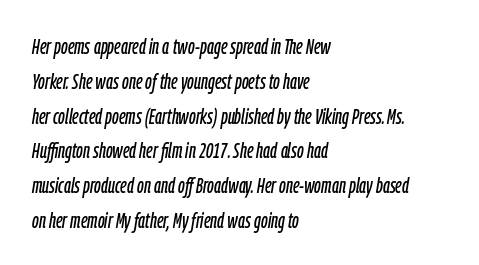
Q: Is the text italic (slanted)? A: Yes, it leans right by about 9 degrees.
Q: Is the text underlined? A: No.
Q: How is the paragraph aligned? A: Left-aligned.
Q: Is the spacing between letters normal or unusually wide? A: Normal.
Q: Is the spacing between lines tight, normal or loose? A: Normal.
